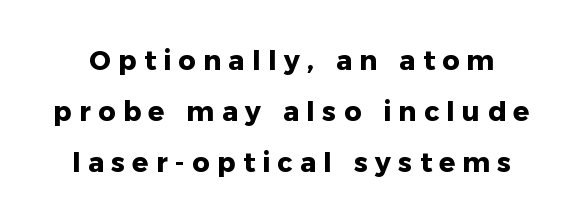
The image shows 27 px bold type, upright; set line spacing 1.88x, unusually wide letter spacing (+0.27 em), not underlined.
